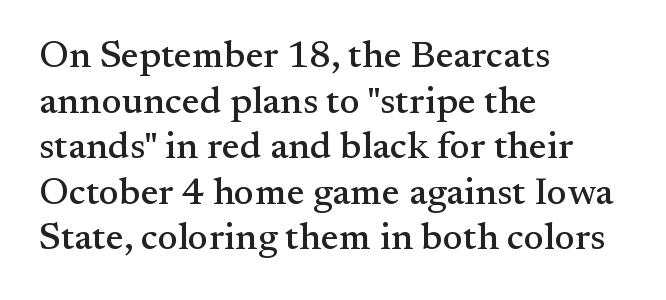
A typesetter would label this face a serif. Do the letters lean? They stand straight. The strip under each line holds only bare page. These lines are set flush left with a ragged right edge. The type is set solid horizontally, with unmodified tracking. The passage shown is typed in a proportional face where columns would drift.
